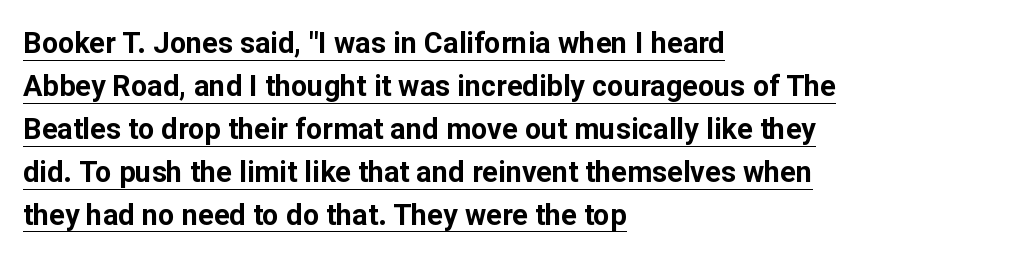
{"serif": "no", "italic": "no", "bold": "yes", "weight": "bold", "width": "normal", "stroke_contrast": "low", "x_height": "medium", "monospaced": "no", "underline": "yes", "align": "left", "line_spacing": "normal", "line_spacing_ratio": 1.48, "letter_spacing": "normal", "letter_spacing_em": 0.0, "glyph_px": 29}
